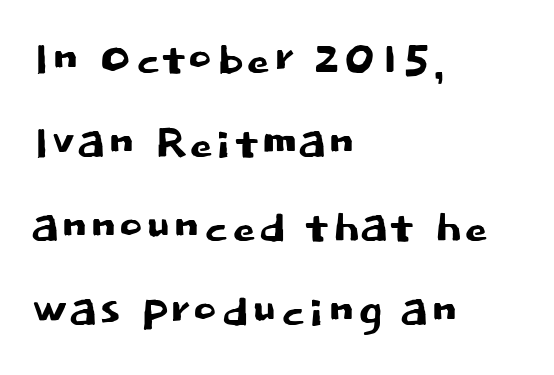
Proportional: the letters do not fall into vertical columns. This rendering employs a face without finishing strokes, i.e., a sans-serif. The baseline area is clear. Posture: straight, roman, zero tilt.
